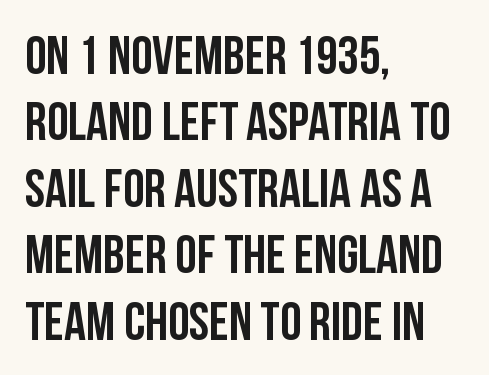
This sample is left-justified, so line endings fall wherever the words run out. Honestly, there is no underline to notice here at all. How are the letters spaced? Ordinarily, with no added tracking. The face used here is a sans, in the tradition of grotesques and geometrics. The face used here is proportionally spaced, like ordinary book or web type. Style check: upright.
